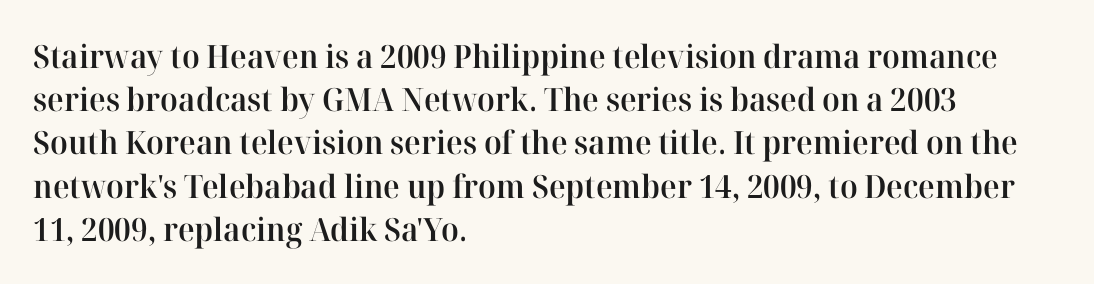
A typesetter would call this proportional, since set widths differ per character. The gap between lines stays unmarked. As a designer I'd log this as weight 600, semibold. The rendering shows small feet on the letterforms — a serif design. Honestly, the letter spacing is just normal — you wouldn't notice it.
